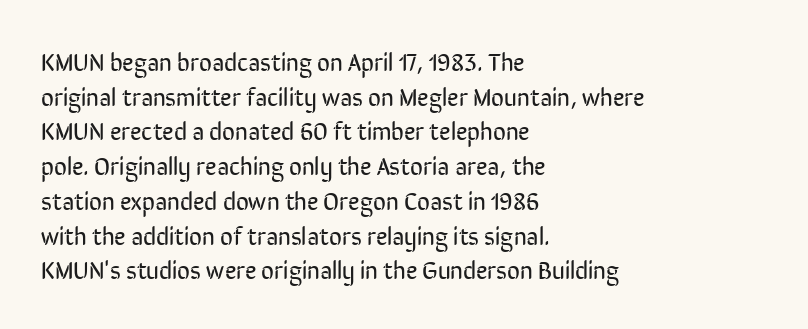
Q: Is the text bold? A: No.
Q: Is the text italic (slanted)? A: No, it is upright.
Q: Is the text underlined? A: No.
Q: How is the paragraph aligned? A: Left-aligned.
Q: Is the spacing between letters normal or unusually wide? A: Normal.
Q: Is the spacing between lines tight, normal or loose? A: Normal.
